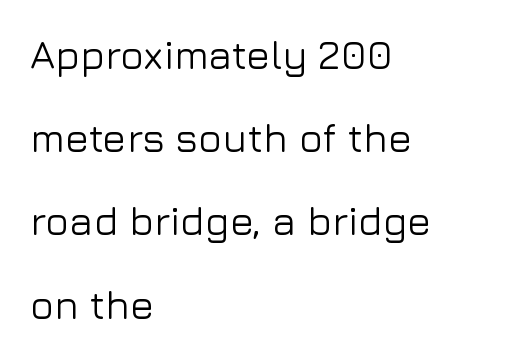
Caption: multi-line text, flush left, ragged right. The passage shown is typed in a proportional face where columns would drift. Quick note: not italic, upright. The text was rendered using a sans face with plain stroke endings.
